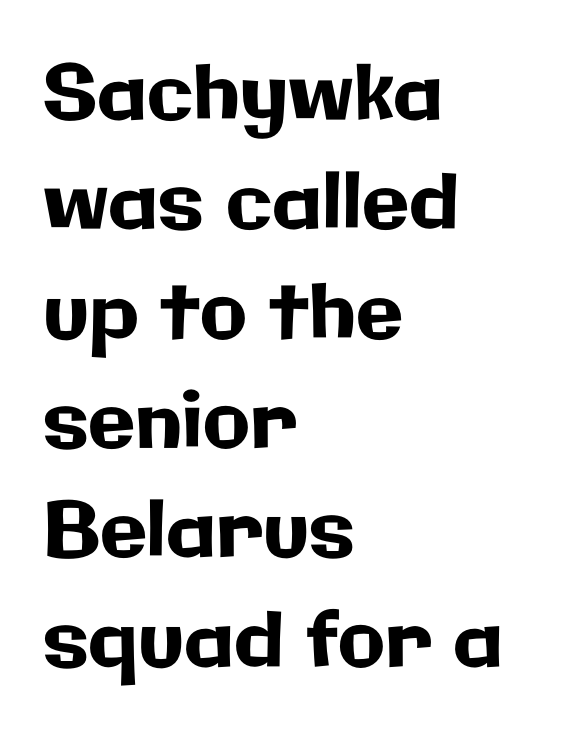
The image shows 77 px sans-serif type, upright; set left-aligned, normal line spacing (1.42x), normal letter spacing, not underlined; low stroke contrast and a medium x-height.
